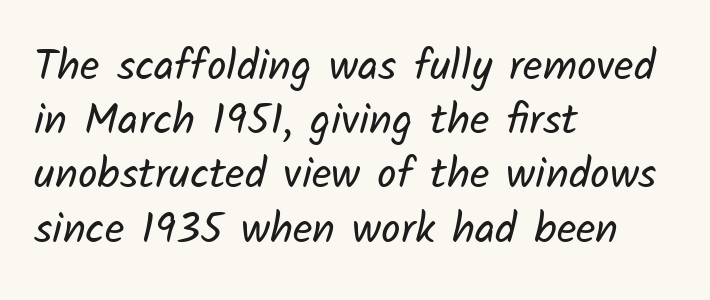
The image shows 43 px regular-weight sans-serif type; set left-aligned, normal line spacing (1.26x), normal letter spacing, not underlined; low stroke contrast and a medium x-height.
